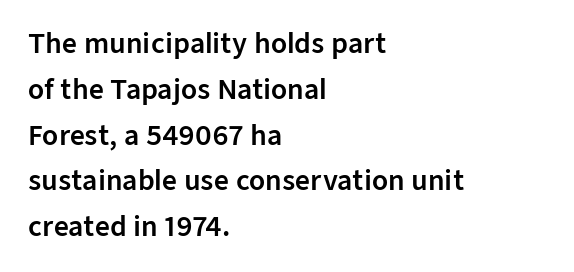
If you drew a line through each stem, it would be perfectly vertical. Short note: letters normally spaced. Alignment: flush left. Has an underline been added? It has not.
